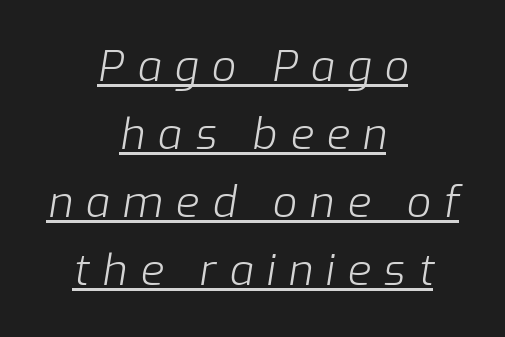
Q: Is the text bold? A: No.
Q: Is the text italic (slanted)? A: Yes, it leans right by about 9 degrees.
Q: Is the text underlined? A: Yes.
Q: How is the paragraph aligned? A: Centered.
Q: Is the spacing between letters normal or unusually wide? A: Unusually wide.
Q: Is the spacing between lines tight, normal or loose? A: Normal.
Q: Width (condensed, normal, or wide)? A: Normal.
Q: Stroke contrast? A: Low.
Q: x-height? A: Medium.
Q: Monospaced? A: No.
